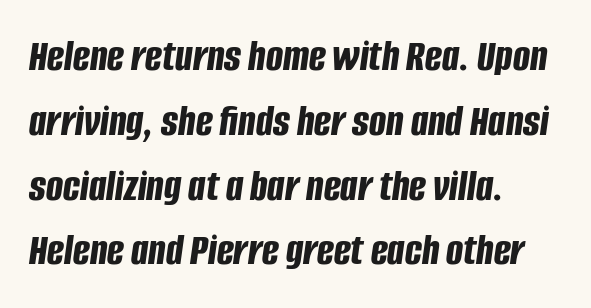
The image shows 45 px bold, condensed type, italic (leaning right); set left-aligned, normal line spacing (1.44x), normal letter spacing, not underlined; low stroke contrast and a large x-height.
